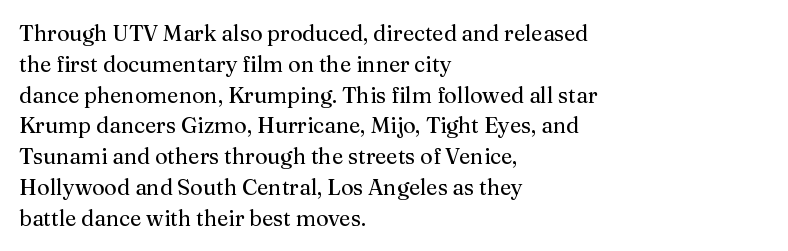
Summary of vertical rhythm: regular, with standard interline spacing. Short note: letters normally spaced. The font's upright variant was chosen for this text. Casual observation: everything's shoved over to the left.
